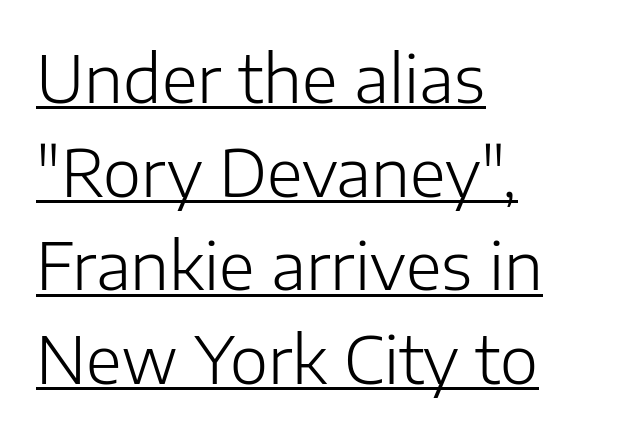
The image shows 65 px light sans-serif type, upright; set left-aligned, normal line spacing (1.44x), normal letter spacing, underlined; low stroke contrast and a medium x-height.
